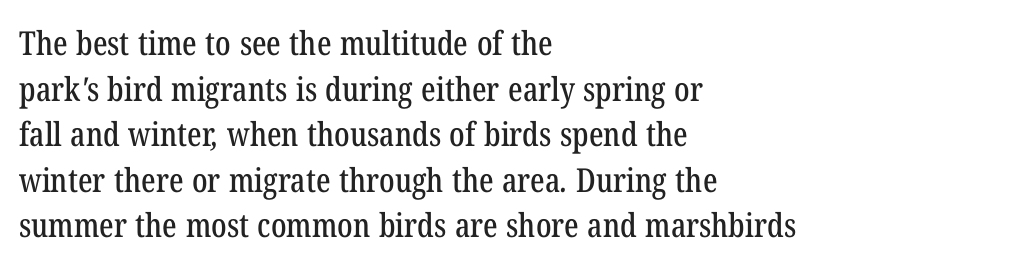
The image shows 33 px condensed serif type; set left-aligned, normal line spacing (1.38x), normal letter spacing, not underlined; low stroke contrast and a medium x-height.
